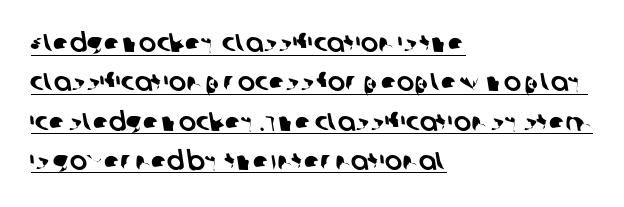
Q: Is the text underlined? A: Yes.
Q: How is the paragraph aligned? A: Left-aligned.
Q: Is the spacing between letters normal or unusually wide? A: Normal.
Q: Is the spacing between lines tight, normal or loose? A: Normal.
